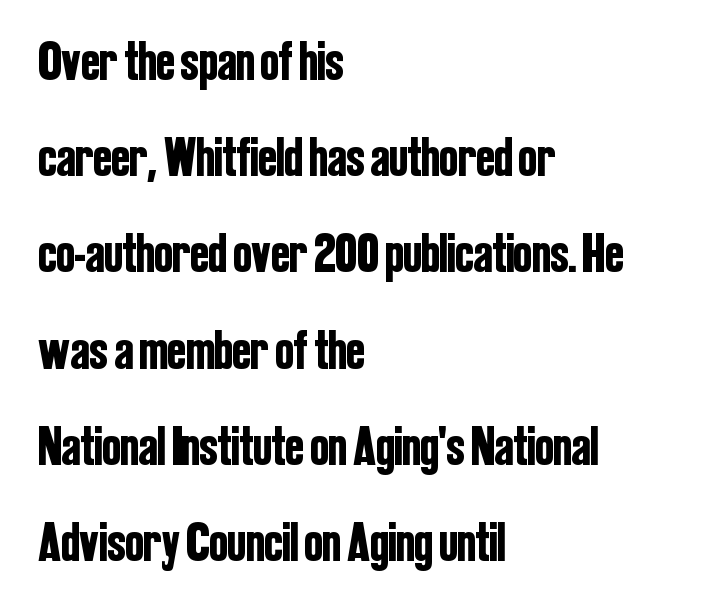
{"serif": "no", "italic": "no", "width": "condensed", "stroke_contrast": "low", "x_height": "medium", "monospaced": "no", "underline": "no", "align": "left", "line_spacing_ratio": 1.75, "letter_spacing": "normal", "letter_spacing_em": 0.0, "glyph_px": 55}
